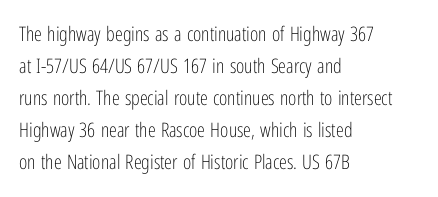
{"italic": "no", "bold": "no", "underline": "no", "align": "left", "line_spacing": "normal", "line_spacing_ratio": 1.6, "letter_spacing": "normal", "letter_spacing_em": 0.0, "glyph_px": 20}
